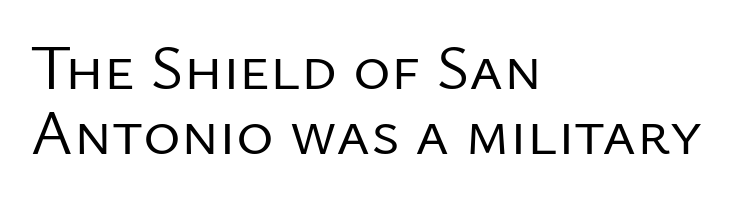
The designer dialed line spacing down below the default. Leftover space on each line is placed entirely after the last word. In terms of posture, this sample is upright. The letters advance in unequal steps, a hallmark of proportional type.
